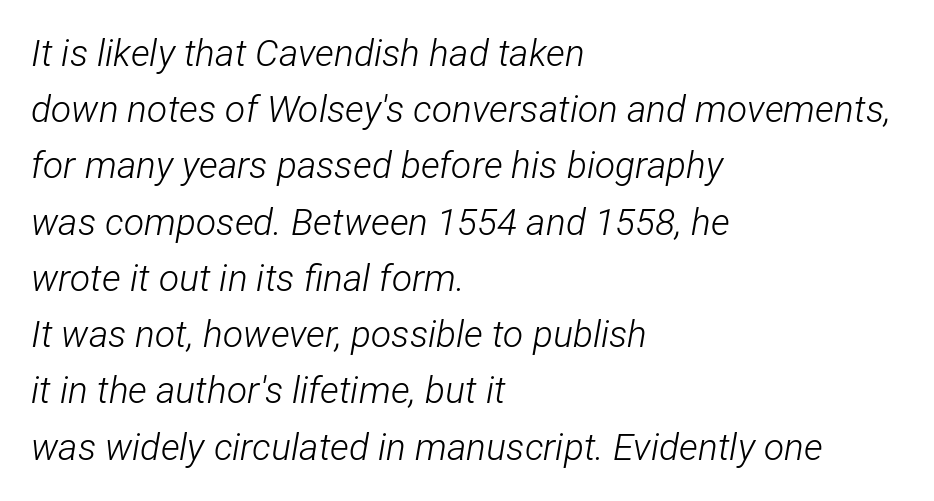
The image shows 37 px light, condensed type, italic (leaning right); set left-aligned, normal line spacing (1.52x), normal letter spacing, not underlined; low stroke contrast and a medium x-height.
